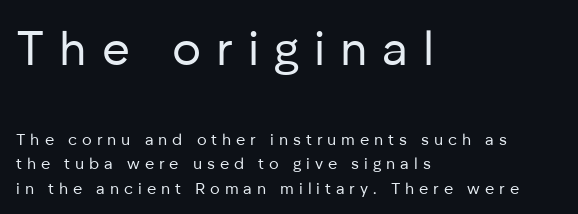
{"serif": "no", "italic": "no", "bold": "no", "weight": "regular", "width": "normal", "stroke_contrast": "low", "x_height": "medium", "monospaced": "no", "underline": "no", "align": "left", "line_spacing": "normal", "line_spacing_ratio": 1.53, "letter_spacing": "wide", "letter_spacing_em": 0.31, "larger_block": "first", "size_ratio": 3.0, "glyph_px": 48}
